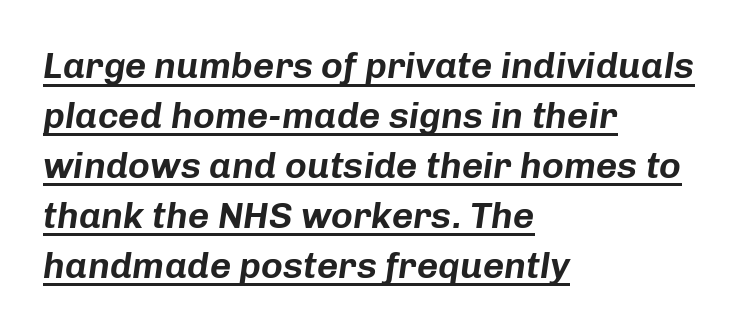
The paragraph shown leans on its left margin. Line spacing here is normal. The rendering uses natural spacing where letterforms have individual widths. There is no visible air inserted between adjacent glyphs. Rendered with sloped, italic letterforms.
